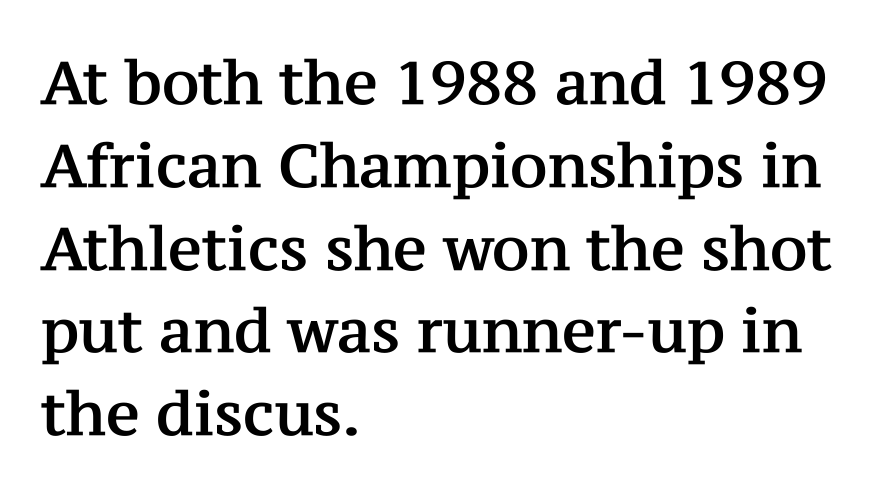
{"serif": "yes", "italic": "no", "width": "normal", "stroke_contrast": "medium", "x_height": "medium", "monospaced": "no", "underline": "no", "align": "left", "line_spacing": "normal", "line_spacing_ratio": 1.38, "letter_spacing": "normal", "letter_spacing_em": 0.0, "glyph_px": 60}
